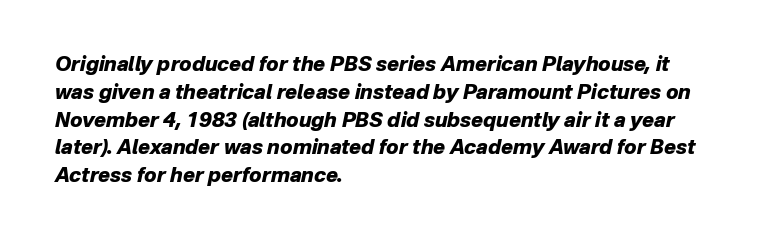
The specimen reads as italic at a glance. The characters look thick and weighty, a clear bold. Is the block centered? No — it sits flush against the left margin. Rule under the text: the space is simply empty. Notice how descenders clear the ascenders below comfortably — that's standard leading.
